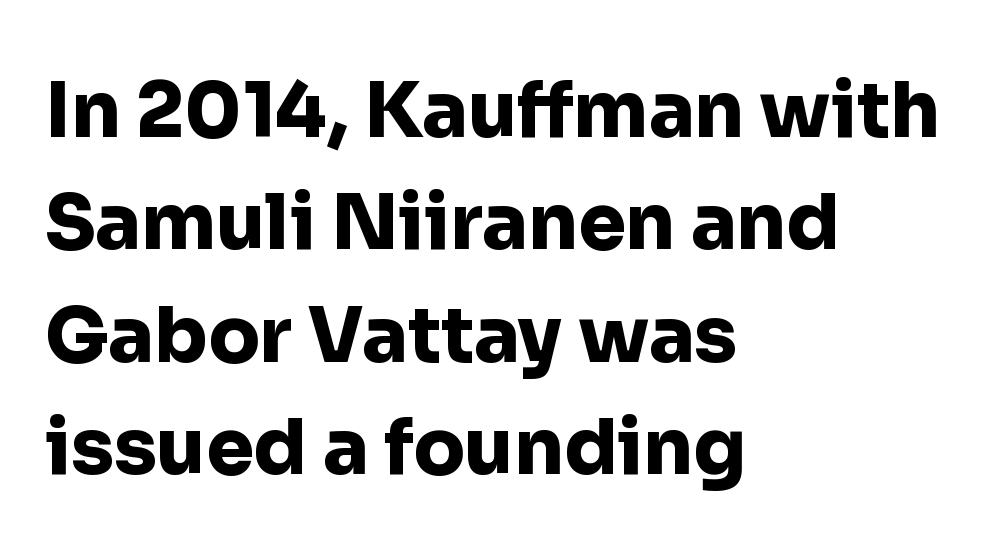
{"serif": "no", "italic": "no", "bold": "yes", "weight": "heavy", "width": "normal", "stroke_contrast": "low", "x_height": "medium", "monospaced": "no", "underline": "no", "align": "left", "line_spacing": "normal", "line_spacing_ratio": 1.48, "letter_spacing": "normal", "letter_spacing_em": 0.0, "glyph_px": 76}
